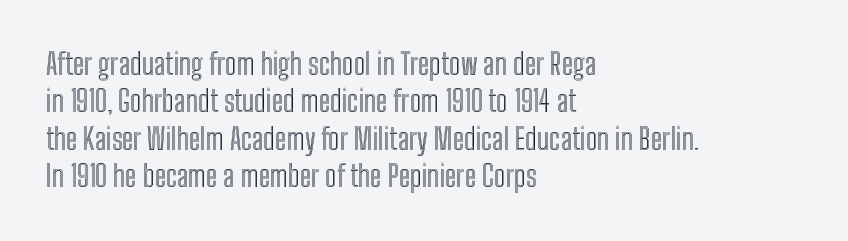
{"italic": "no", "width": "condensed", "x_height": "medium", "monospaced": "no", "underline": "no", "align": "left", "line_spacing": "normal", "line_spacing_ratio": 1.29, "letter_spacing": "normal", "letter_spacing_em": 0.0, "glyph_px": 29}
